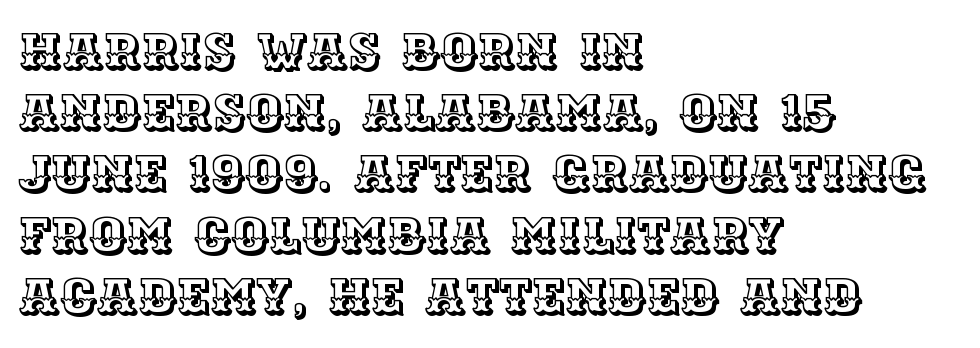
{"italic": "no", "width": "normal", "x_height": "large", "monospaced": "no", "underline": "no", "align": "left", "line_spacing_ratio": 1.2, "letter_spacing": "normal", "letter_spacing_em": 0.0, "glyph_px": 51}
